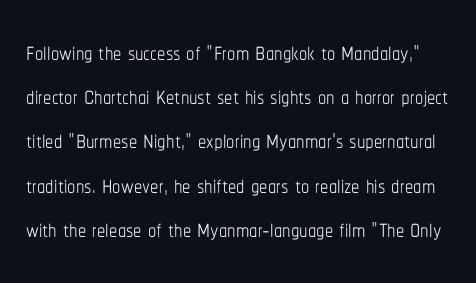
Q: Is the text bold? A: No.
Q: Is the text italic (slanted)? A: No, it is upright.
Q: Is the text underlined? A: No.
Q: Is the spacing between letters normal or unusually wide? A: Normal.
Q: Is the spacing between lines tight, normal or loose? A: Normal.
Q: Width (condensed, normal, or wide)? A: Condensed.
Q: Stroke contrast? A: Low.
Q: x-height? A: Medium.
Q: Monospaced? A: No.
